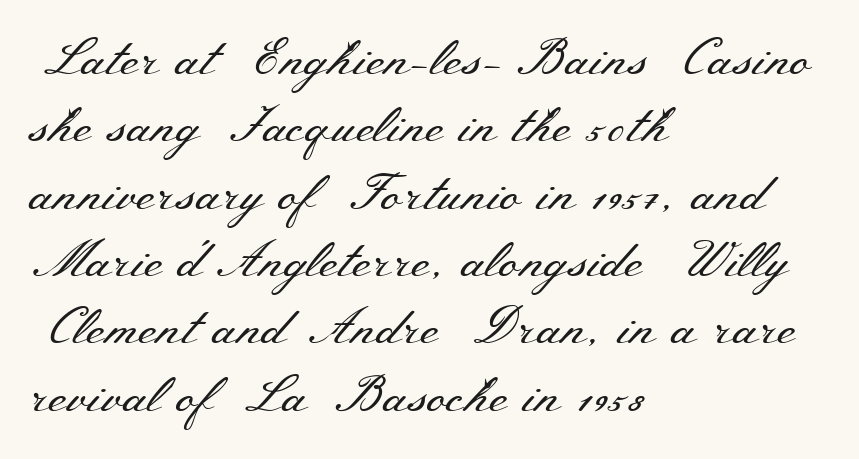
{"serif": "yes", "bold": "no", "weight": "regular", "width": "wide", "stroke_contrast": "medium", "x_height": "small", "monospaced": "no", "underline": "no", "align": "left", "line_spacing": "normal", "line_spacing_ratio": 1.32, "letter_spacing": "normal", "letter_spacing_em": 0.0, "glyph_px": 51}
